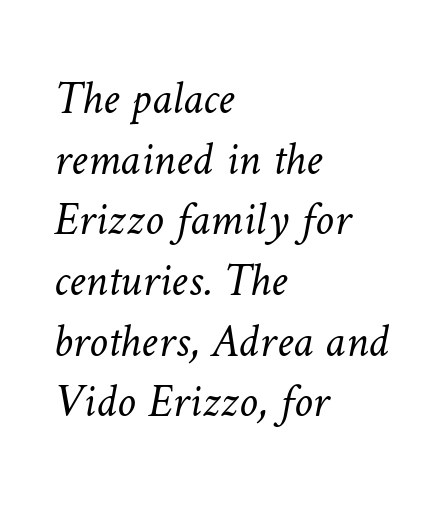
Think of a printed novel: that variable character pitch is what you see here. Descender tails drop into unmarked territory. What stands out about the letter spacing? Nothing — it is the standard amount. One-word summary of the alignment: left. Each new line begins a customary step beneath the previous one.
